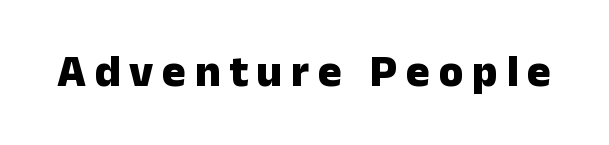
Q: Is the text bold? A: Yes.
Q: Is the text italic (slanted)? A: No, it is upright.
Q: Is the typeface a serif or a sans-serif typeface? A: Sans-serif.
Q: Is the text underlined? A: No.
Q: Width (condensed, normal, or wide)? A: Normal.
Q: Stroke contrast? A: Low.
Q: x-height? A: Medium.
Q: Monospaced? A: No.
